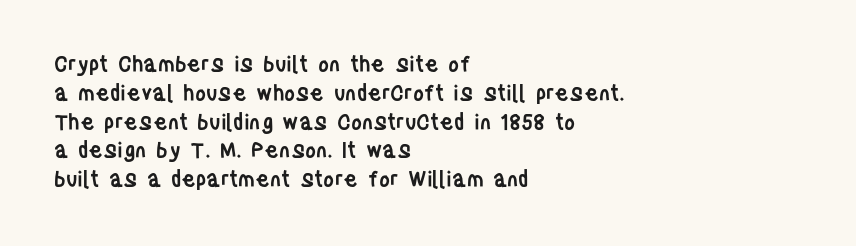
Q: Is the text bold? A: Semi-bold.
Q: Is the text italic (slanted)? A: No, it is upright.
Q: Is the text underlined? A: No.
Q: How is the paragraph aligned? A: Left-aligned.
Q: Is the spacing between letters normal or unusually wide? A: Normal.
Q: Is the spacing between lines tight, normal or loose? A: Normal.
